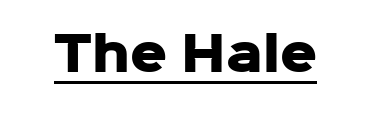
{"serif": "no", "italic": "no", "bold": "yes", "weight": "heavy", "width": "normal", "stroke_contrast": "low", "x_height": "medium", "monospaced": "no", "underline": "yes", "letter_spacing": "normal", "letter_spacing_em": 0.0, "glyph_px": 46}
